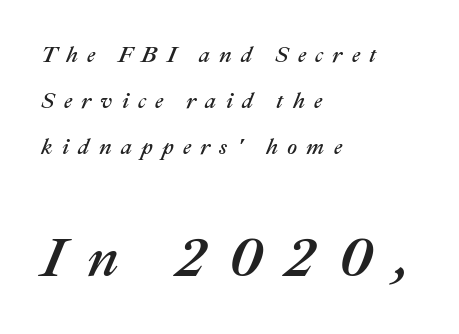
Designer's note — italics engaged. Does the bottom block carry the larger type? Yes, it does. Quick note: underline off. If you drew a ruler down the left edge, every line would touch it. You could only call the tracking loose — the letters float apart.
